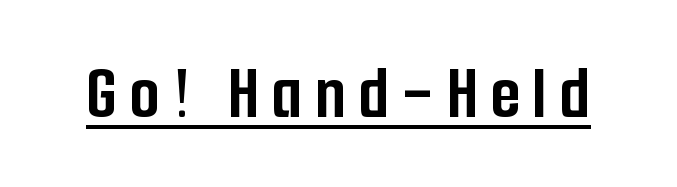
The image shows 78 px semibold, condensed sans-serif type, upright; set underlined; low stroke contrast and a medium x-height.
